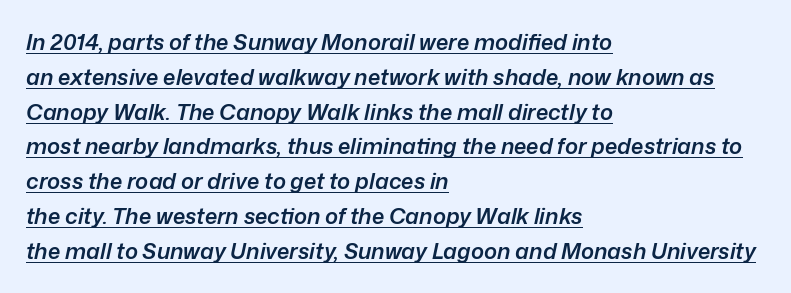
Students, this is semibold: more ink than regular, less than bold. Slant detected: the letters are inclined. Leading matches the norm, producing a regular column. The passage is arranged the way most books set body copy — flush left. There is no visible air inserted between adjacent glyphs. Every word sits above its own underline.
